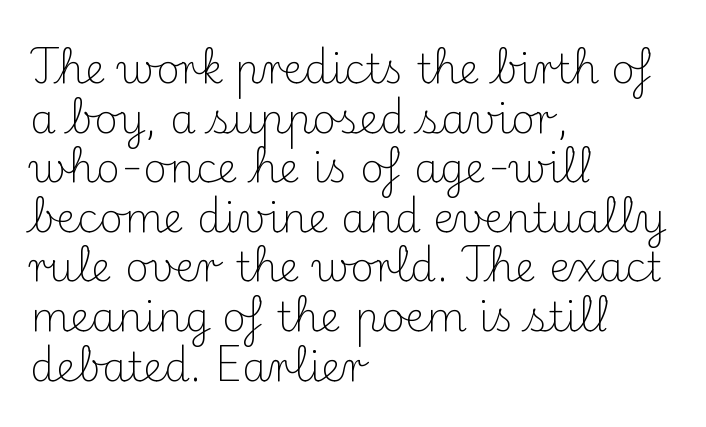
Descender tails drop into unmarked territory. The line texture is even and compact thanks to regular tracking. Letterform terminals end in serifs throughout the passage. A roman cut, with each character standing at attention.
